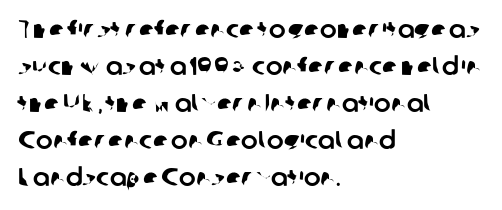
{"underline": "no", "align": "left", "line_spacing": "normal", "line_spacing_ratio": 1.48, "letter_spacing": "normal", "letter_spacing_em": 0.0, "glyph_px": 25}
